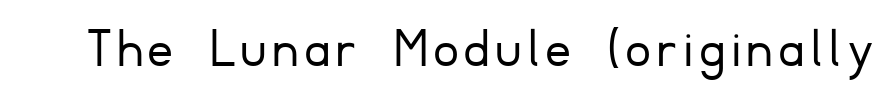
Q: Is the text bold? A: No.
Q: Is the text italic (slanted)? A: No, it is upright.
Q: Is the typeface a serif or a sans-serif typeface? A: Sans-serif.
Q: Is the text underlined? A: No.
Q: Width (condensed, normal, or wide)? A: Normal.
Q: Stroke contrast? A: Low.
Q: x-height? A: Small.
Q: Monospaced? A: No.
